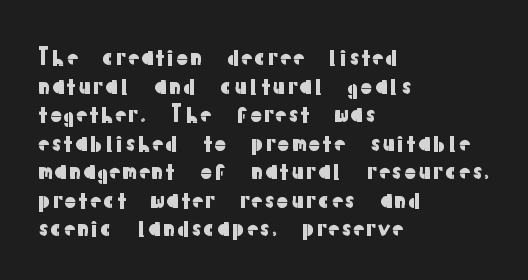
{"italic": "no", "underline": "no", "align": "left", "line_spacing_ratio": 1.24, "letter_spacing": "normal", "letter_spacing_em": 0.0, "glyph_px": 23}
